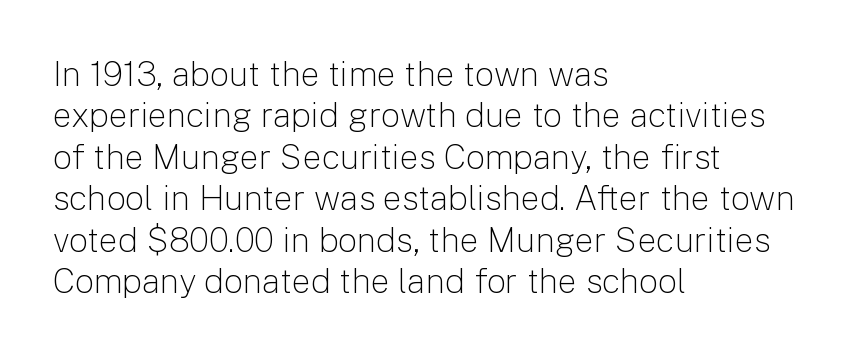
{"serif": "no", "italic": "no", "bold": "no", "weight": "light", "width": "normal", "stroke_contrast": "low", "x_height": "medium", "monospaced": "no", "underline": "no", "align": "left", "line_spacing_ratio": 1.22, "letter_spacing": "normal", "letter_spacing_em": 0.0, "glyph_px": 34}
